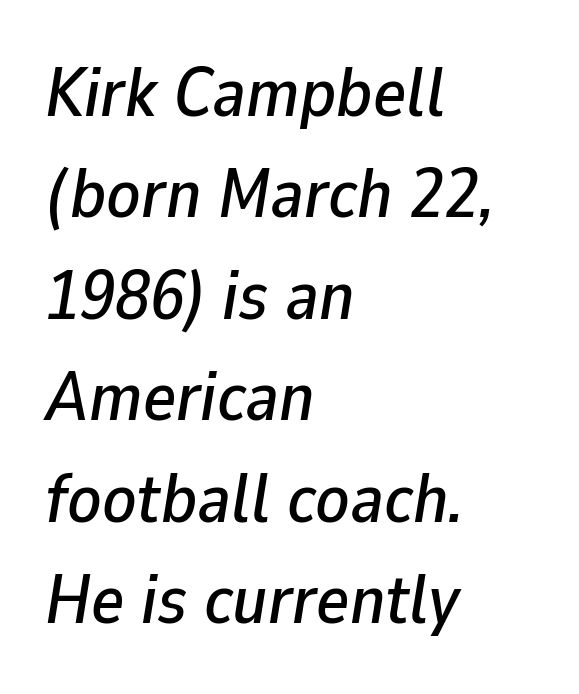
The image shows 70 px text type, italic (leaning right); set left-aligned, normal line spacing (1.45x), normal letter spacing, not underlined; low stroke contrast and a medium x-height.
